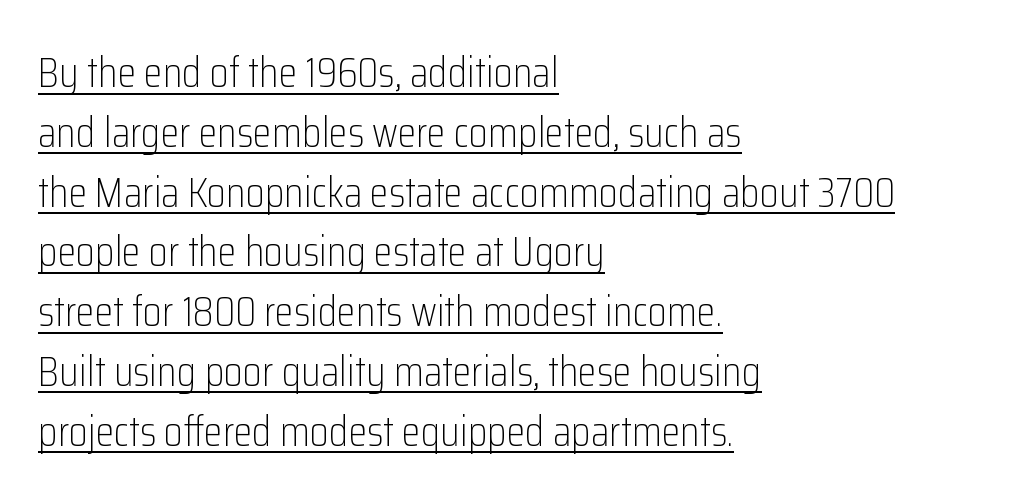
The image shows 43 px light, condensed sans-serif type, upright; set left-aligned, normal line spacing (1.39x), normal letter spacing, underlined; low stroke contrast and a medium x-height.
